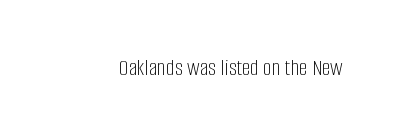
Q: Is the text bold? A: No.
Q: Is the text italic (slanted)? A: No, it is upright.
Q: Is the text underlined? A: No.
Q: Is the spacing between letters normal or unusually wide? A: Normal.
